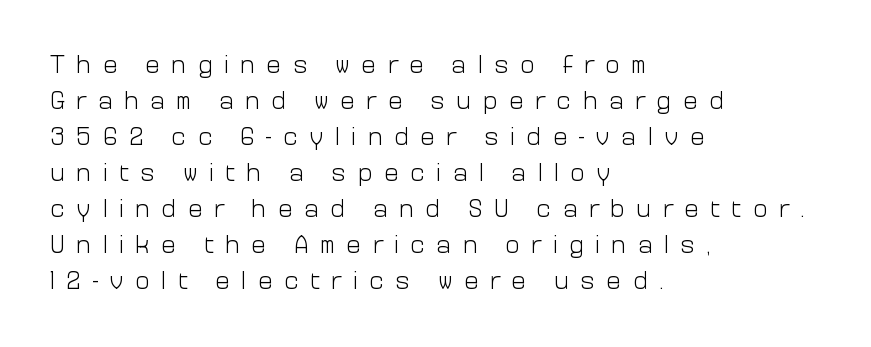
Line starts are locked; line ends wander. Does the leading feel generous? No, just average. The lettering stays uniformly vertical, giving the passage a roman look. Weight class: somewhere from thin through regular.
